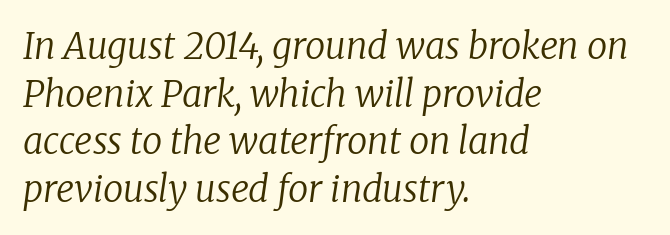
The image shows 36 px regular-weight serif type, italic (leaning right); set left-aligned, normal line spacing (1.32x), normal letter spacing, not underlined; low stroke contrast and a medium x-height.
